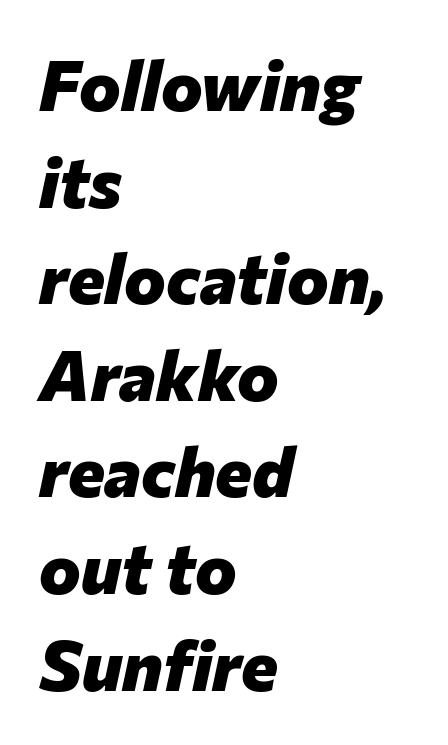
The image shows 70 px heavy type, italic (leaning right); set left-aligned, normal line spacing (1.38x), normal letter spacing, not underlined; low stroke contrast and a medium x-height.
